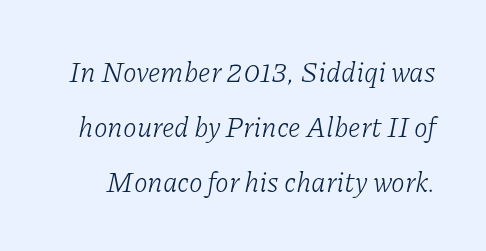
Q: Is the text bold? A: No.
Q: Is the text italic (slanted)? A: Yes, it leans right by about 11 degrees.
Q: Is the typeface a serif or a sans-serif typeface? A: Serif.
Q: Is the text underlined? A: No.
Q: Is the spacing between letters normal or unusually wide? A: Normal.
Q: Is the spacing between lines tight, normal or loose? A: Loose.
Q: Width (condensed, normal, or wide)? A: Normal.
Q: Stroke contrast? A: Low.
Q: x-height? A: Medium.
Q: Monospaced? A: No.
